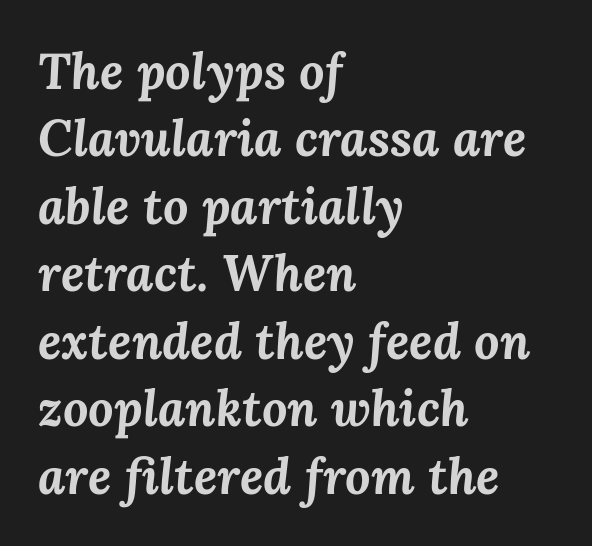
Q: Is the text bold? A: Yes.
Q: Is the text italic (slanted)? A: Yes, it leans right by about 3 degrees.
Q: Is the text underlined? A: No.
Q: How is the paragraph aligned? A: Left-aligned.
Q: Is the spacing between letters normal or unusually wide? A: Normal.
Q: Is the spacing between lines tight, normal or loose? A: Normal.
Q: Width (condensed, normal, or wide)? A: Normal.
Q: Stroke contrast? A: Medium.
Q: x-height? A: Medium.
Q: Monospaced? A: No.
